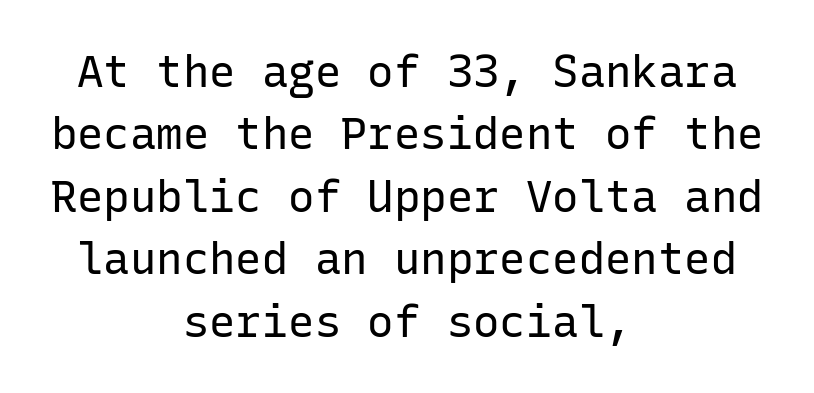
The image shows 44 px regular-weight sans-serif type, upright, monospaced; set centered, normal line spacing (1.42x), normal letter spacing, not underlined; low stroke contrast and a medium x-height.
